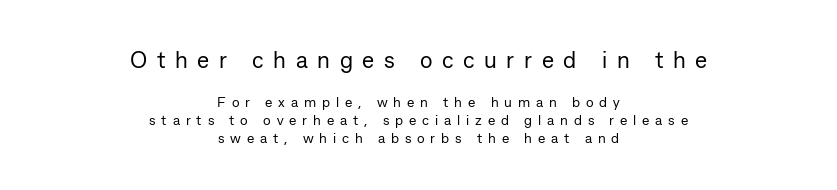
{"italic": "no", "bold": "no", "underline": "no", "align": "center", "line_spacing": "normal", "line_spacing_ratio": 1.28, "letter_spacing": "wide", "letter_spacing_em": 0.42, "larger_block": "first", "size_ratio": 1.64, "glyph_px": 23}
